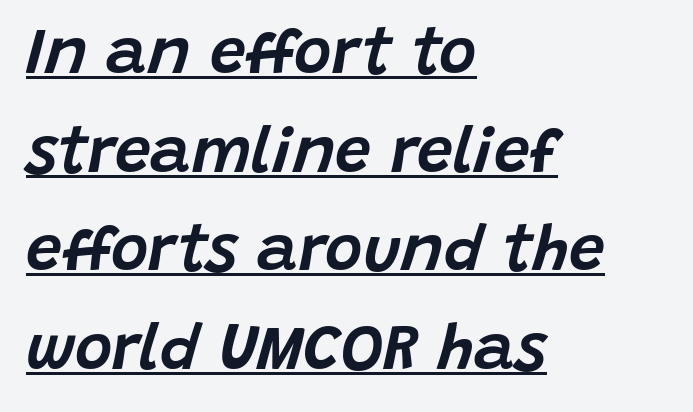
Q: Is the text italic (slanted)? A: Yes, it leans right by about 15 degrees.
Q: Is the text underlined? A: Yes.
Q: How is the paragraph aligned? A: Left-aligned.
Q: Is the spacing between letters normal or unusually wide? A: Normal.
Q: Is the spacing between lines tight, normal or loose? A: Normal.
Q: Width (condensed, normal, or wide)? A: Normal.
Q: Stroke contrast? A: Low.
Q: x-height? A: Large.
Q: Monospaced? A: No.
